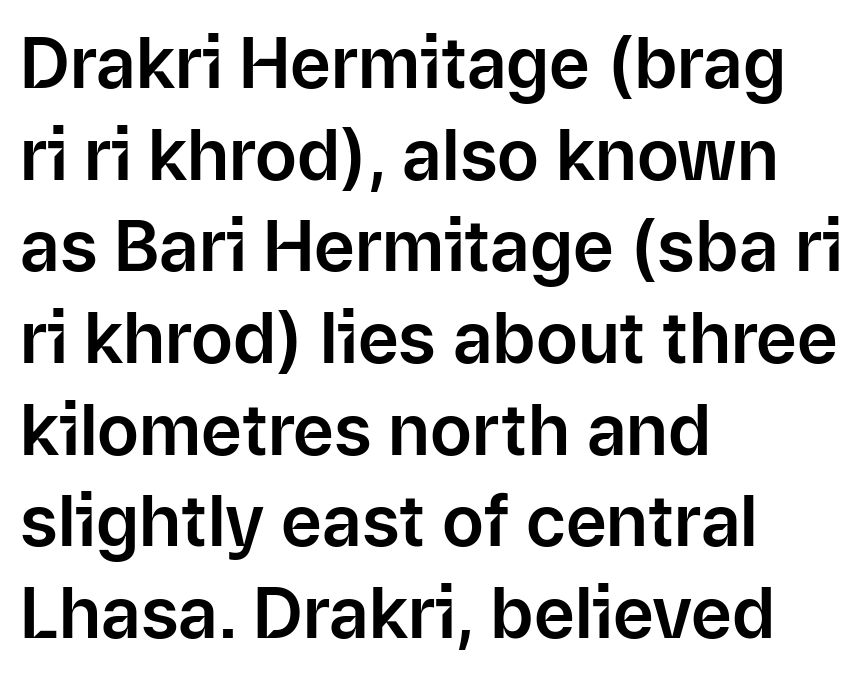
I'd call this a sans setting — the letters go barefoot. The rag falls on the right side of this text block. The specimen reads as upright at a glance. A typesetter would call this leading conventional body-copy spacing. The letters advance in unequal steps, a hallmark of proportional type. Standard letterfit; no display-style spreading of the glyphs.
